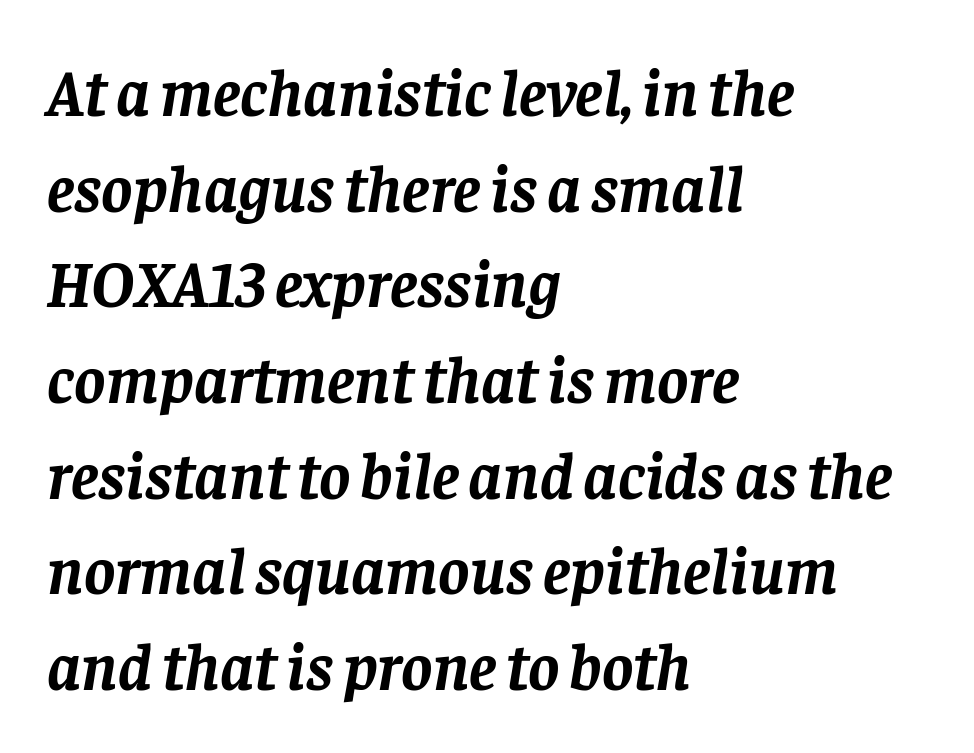
The image shows 66 px semibold serif type, italic (leaning right); set left-aligned, normal line spacing (1.45x), normal letter spacing, not underlined; low stroke contrast and a large x-height.
